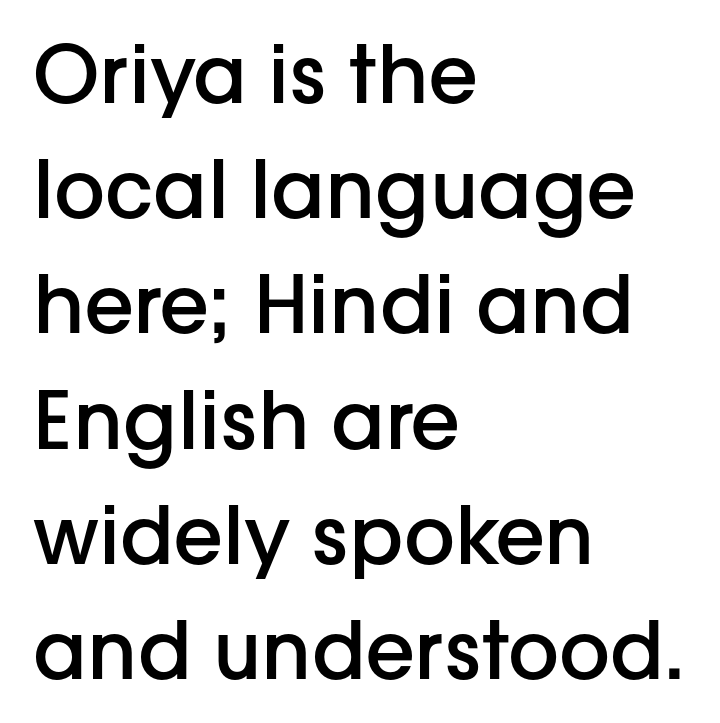
Anything drawn beneath the words? Only blank space. The rendering uses natural spacing where letterforms have individual widths. The font is running at a semibold setting, under full bold. Ordinary non-slanted type is in use.
